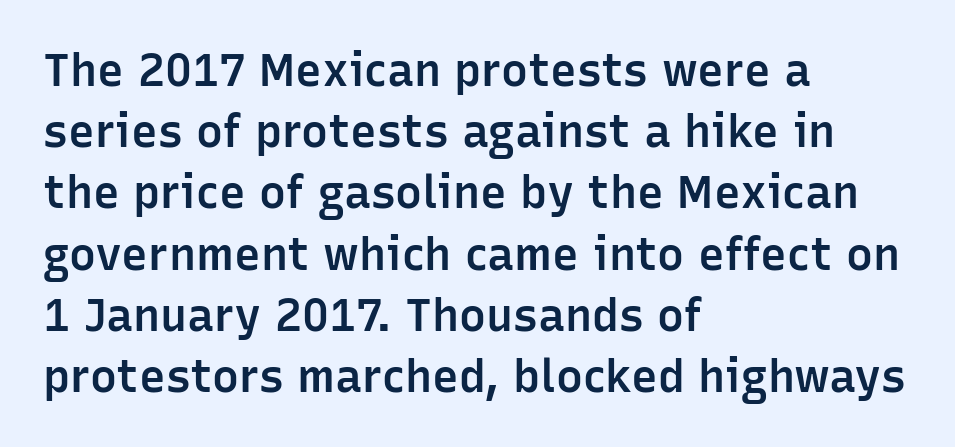
The image shows 45 px semibold sans-serif type, upright; set left-aligned, normal line spacing (1.36x), normal letter spacing, not underlined; low stroke contrast and a medium x-height.
